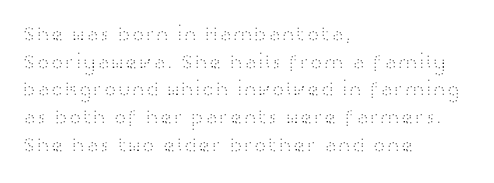
Q: Is the text bold? A: No.
Q: Is the text italic (slanted)? A: No, it is upright.
Q: Is the text underlined? A: No.
Q: How is the paragraph aligned? A: Left-aligned.
Q: Is the spacing between letters normal or unusually wide? A: Normal.
Q: Is the spacing between lines tight, normal or loose? A: Normal.
